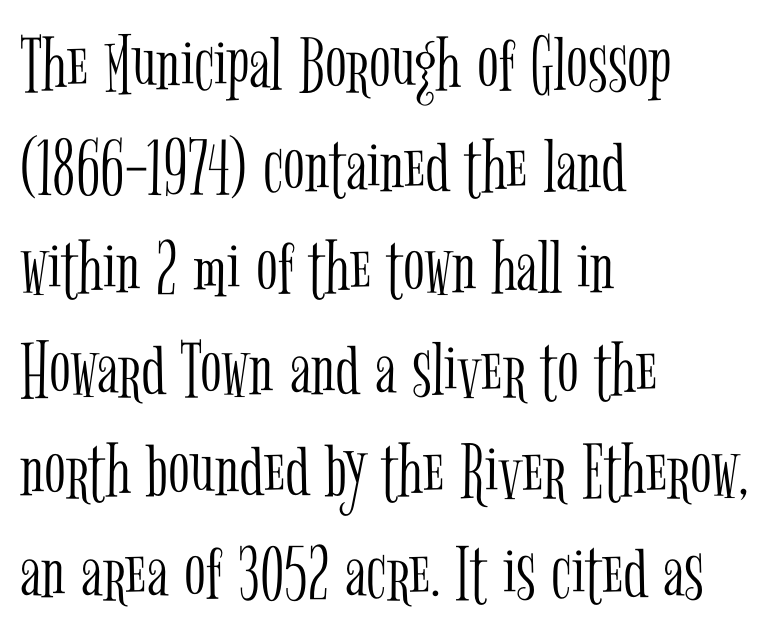
{"serif": "yes", "italic": "no", "bold": "no", "weight": "light", "width": "condensed", "stroke_contrast": "low", "x_height": "medium", "monospaced": "no", "underline": "no", "align": "left", "line_spacing": "normal", "line_spacing_ratio": 1.27, "letter_spacing": "normal", "letter_spacing_em": 0.0, "glyph_px": 80}
